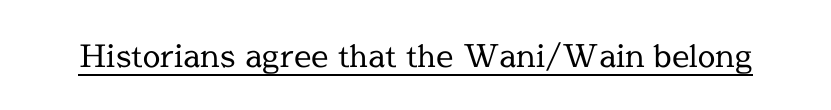
Q: Is the text bold? A: No.
Q: Is the text italic (slanted)? A: No, it is upright.
Q: Is the typeface a serif or a sans-serif typeface? A: Serif.
Q: Is the text underlined? A: Yes.
Q: Is the spacing between letters normal or unusually wide? A: Normal.
Q: Width (condensed, normal, or wide)? A: Normal.
Q: x-height? A: Medium.
Q: Monospaced? A: No.
